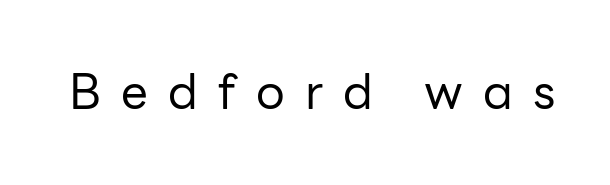
Q: Is the text bold? A: No.
Q: Is the text italic (slanted)? A: No, it is upright.
Q: Is the typeface a serif or a sans-serif typeface? A: Sans-serif.
Q: Is the text underlined? A: No.
Q: Is the spacing between letters normal or unusually wide? A: Unusually wide.
Q: Width (condensed, normal, or wide)? A: Normal.
Q: Stroke contrast? A: Low.
Q: x-height? A: Medium.
Q: Monospaced? A: No.
